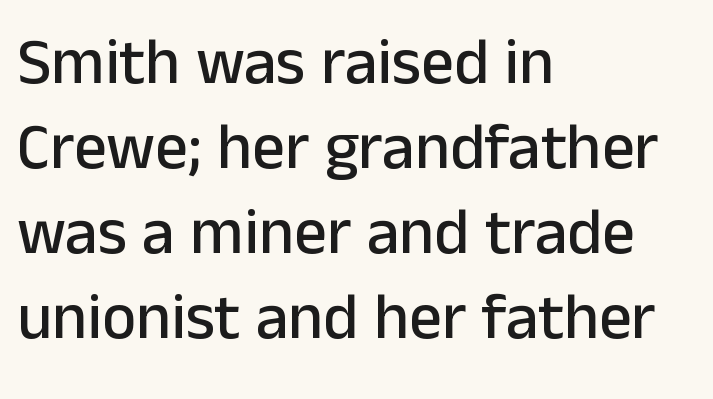
Q: Is the text italic (slanted)? A: No, it is upright.
Q: Is the typeface a serif or a sans-serif typeface? A: Sans-serif.
Q: Is the text underlined? A: No.
Q: How is the paragraph aligned? A: Left-aligned.
Q: Is the spacing between letters normal or unusually wide? A: Normal.
Q: Is the spacing between lines tight, normal or loose? A: Normal.
Q: Width (condensed, normal, or wide)? A: Normal.
Q: Stroke contrast? A: Low.
Q: x-height? A: Medium.
Q: Monospaced? A: No.
